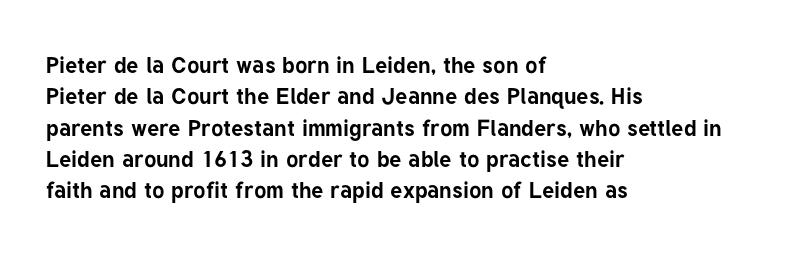
If you drew a line through each stem, it would be perfectly vertical. The face used here has the dense, thick strokes of a bold. All the whitespace from short lines collects on the right. Observe the ordinary spacing: letters are neighbours, not strangers. Rule under the text: the space is simply empty.
